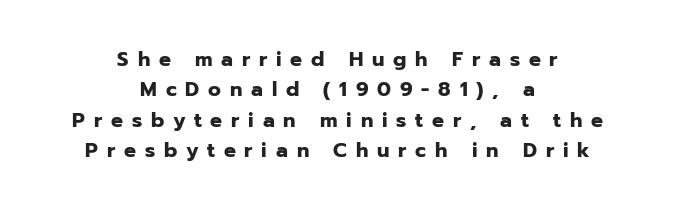
The image shows 20 px bold type, upright; set centered, normal line spacing (1.52x), unusually wide letter spacing (+0.44 em), not underlined.
